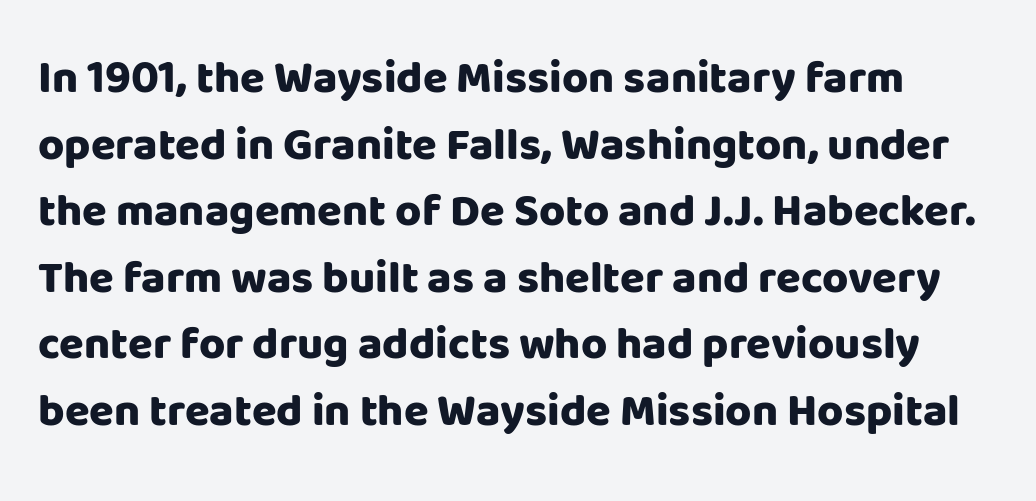
Q: Is the text bold? A: Yes.
Q: Is the text italic (slanted)? A: No, it is upright.
Q: Is the typeface a serif or a sans-serif typeface? A: Sans-serif.
Q: Is the text underlined? A: No.
Q: Is the spacing between letters normal or unusually wide? A: Normal.
Q: Is the spacing between lines tight, normal or loose? A: Normal.
Q: Width (condensed, normal, or wide)? A: Normal.
Q: Stroke contrast? A: Low.
Q: x-height? A: Large.
Q: Monospaced? A: No.
